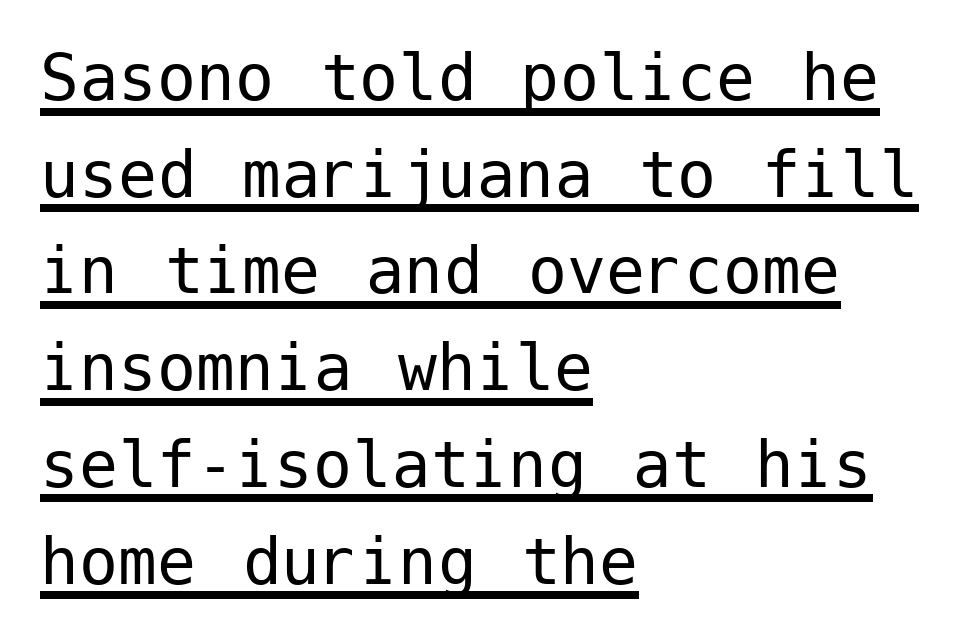
The image shows 78 px regular-weight sans-serif type, upright; set left-aligned, line spacing 1.24x, normal letter spacing, underlined; low stroke contrast and a medium x-height.
